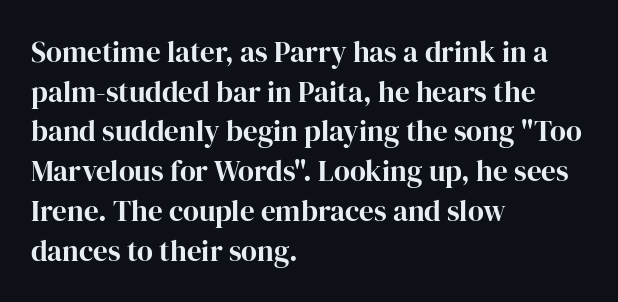
The image shows 29 px serif type, upright; set left-aligned, normal line spacing (1.37x), normal letter spacing, not underlined; high stroke contrast and a medium x-height.
